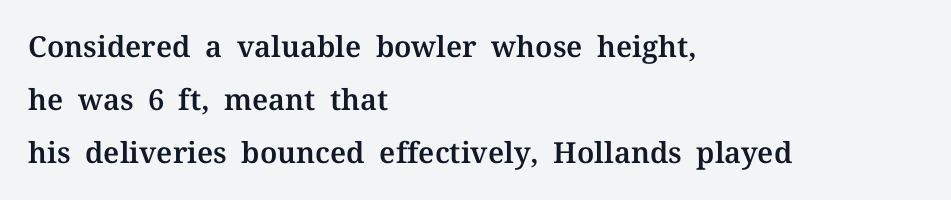
Q: Is the text italic (slanted)? A: No, it is upright.
Q: Is the typeface a serif or a sans-serif typeface? A: Serif.
Q: Is the text underlined? A: No.
Q: How is the paragraph aligned? A: Left-aligned.
Q: Is the spacing between letters normal or unusually wide? A: Normal.
Q: Width (condensed, normal, or wide)? A: Normal.
Q: Stroke contrast? A: Medium.
Q: x-height? A: Medium.
Q: Monospaced? A: No.
